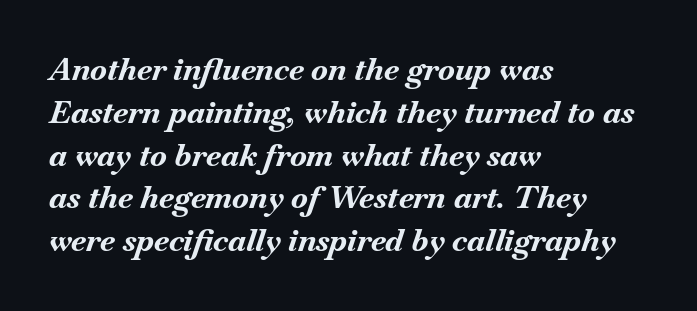
Here the designer chose a conventional face with non-uniform glyph widths. The type is set solid horizontally, with unmodified tracking. Reading down the column, the eye jumps a familiar distance to each next line. The letters are bold, with thick, heavy strokes.
